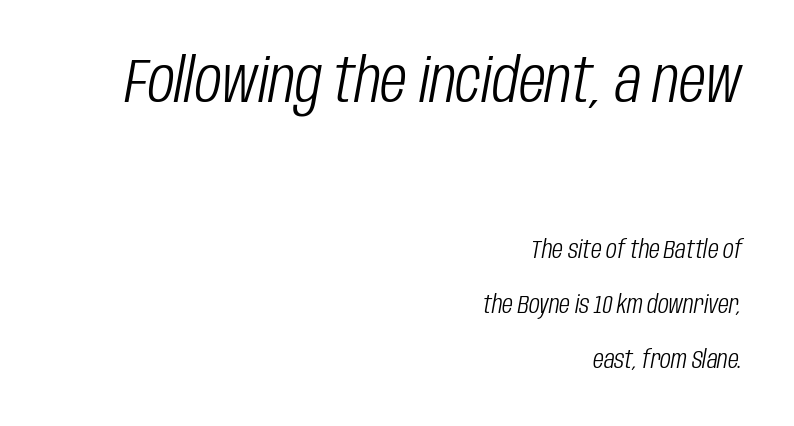
The image shows 62 px light, condensed type, italic (leaning right); set right-aligned, loose line spacing (2.2x), normal letter spacing, not underlined; the first (top) block is 2.48x larger; low stroke contrast and a large x-height.
